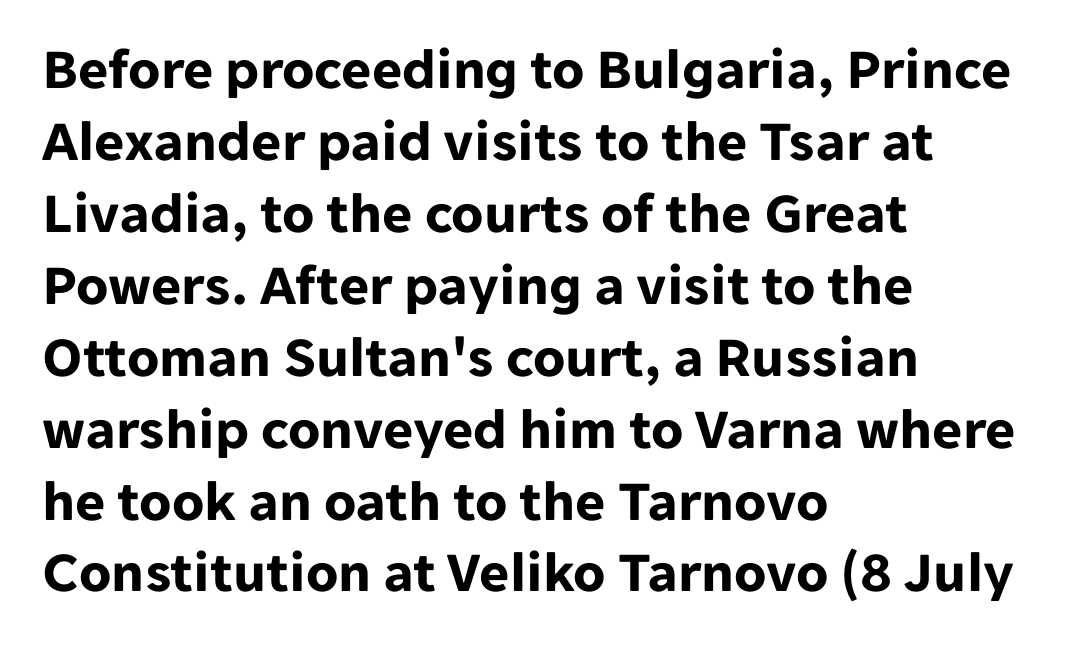
Q: Is the text bold? A: Yes.
Q: Is the text italic (slanted)? A: No, it is upright.
Q: Is the typeface a serif or a sans-serif typeface? A: Sans-serif.
Q: Is the text underlined? A: No.
Q: How is the paragraph aligned? A: Left-aligned.
Q: Is the spacing between letters normal or unusually wide? A: Normal.
Q: Width (condensed, normal, or wide)? A: Normal.
Q: Stroke contrast? A: Low.
Q: x-height? A: Medium.
Q: Monospaced? A: No.
